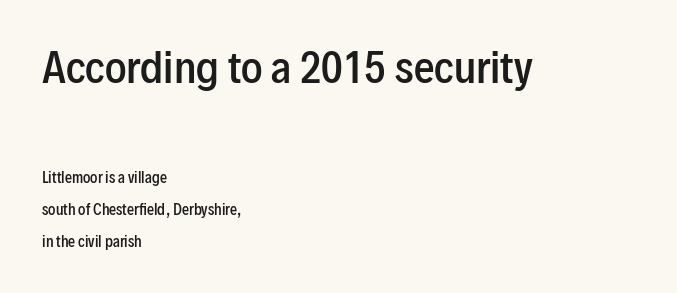
Q: Is the text bold? A: Semi-bold.
Q: Is the text italic (slanted)? A: No, it is upright.
Q: Is the typeface a serif or a sans-serif typeface? A: Sans-serif.
Q: Is the text underlined? A: No.
Q: How is the paragraph aligned? A: Left-aligned.
Q: Is the spacing between letters normal or unusually wide? A: Normal.
Q: Is the spacing between lines tight, normal or loose? A: Loose.
Q: Which block of text is set in a larger size, the first (top) or the second (bottom)? A: The first (top) one.
Q: Width (condensed, normal, or wide)? A: Condensed.
Q: Stroke contrast? A: Low.
Q: x-height? A: Medium.
Q: Monospaced? A: No.
